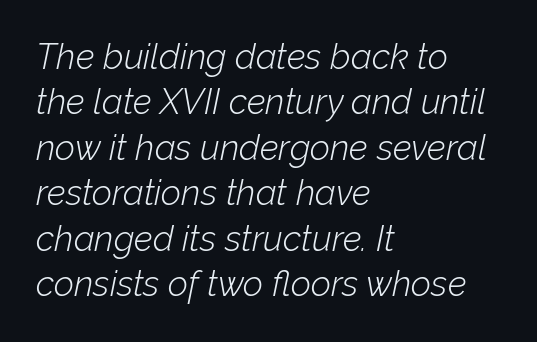
Notice how the stems are inclined rather than vertical — that's the hallmark of italics. The area under the type is left untouched. How are the letters spaced? Ordinarily, with no added tracking. Which margin do the lines hug? The left one — the right edge is uneven.
